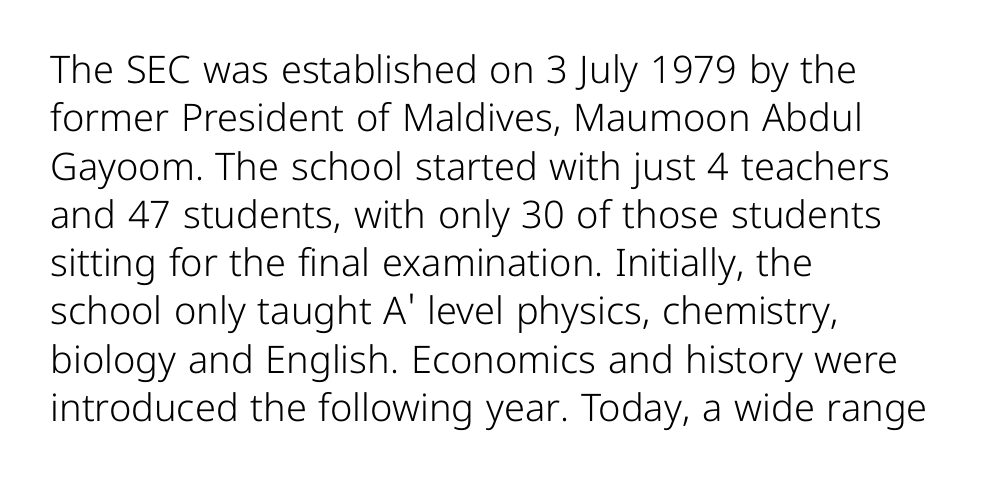
Q: Is the text bold? A: No.
Q: Is the text italic (slanted)? A: No, it is upright.
Q: Is the typeface a serif or a sans-serif typeface? A: Sans-serif.
Q: Is the text underlined? A: No.
Q: How is the paragraph aligned? A: Left-aligned.
Q: Is the spacing between letters normal or unusually wide? A: Normal.
Q: Is the spacing between lines tight, normal or loose? A: Normal.
Q: Width (condensed, normal, or wide)? A: Normal.
Q: Stroke contrast? A: Low.
Q: x-height? A: Medium.
Q: Monospaced? A: No.
